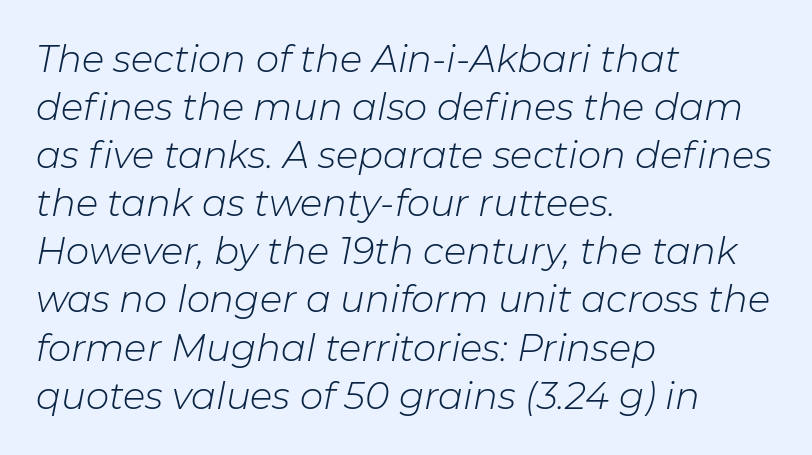
The image shows 37 px light type, italic (leaning right); set left-aligned, normal line spacing (1.3x), normal letter spacing, not underlined; low stroke contrast and a medium x-height.
